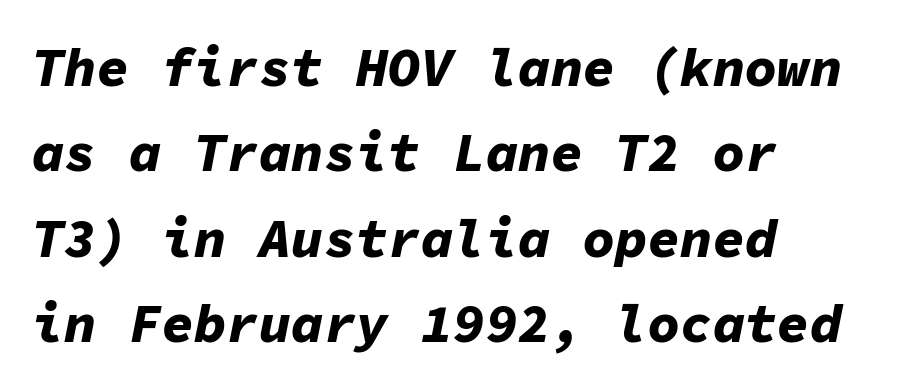
The image shows 54 px bold type, italic (leaning right), monospaced; set left-aligned, normal line spacing (1.58x), normal letter spacing, not underlined; low stroke contrast and a medium x-height.
